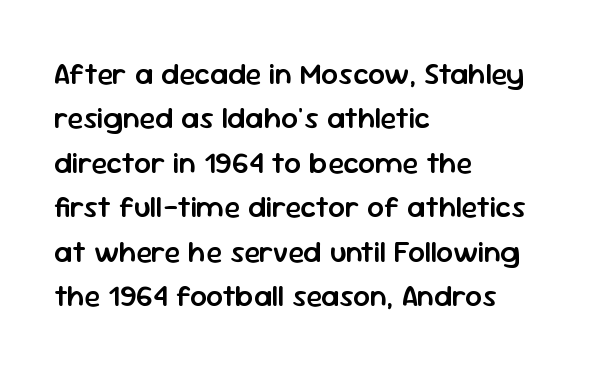
The image shows 30 px semibold sans-serif type, upright; set left-aligned, normal line spacing (1.48x), normal letter spacing, not underlined; low stroke contrast and a medium x-height.
